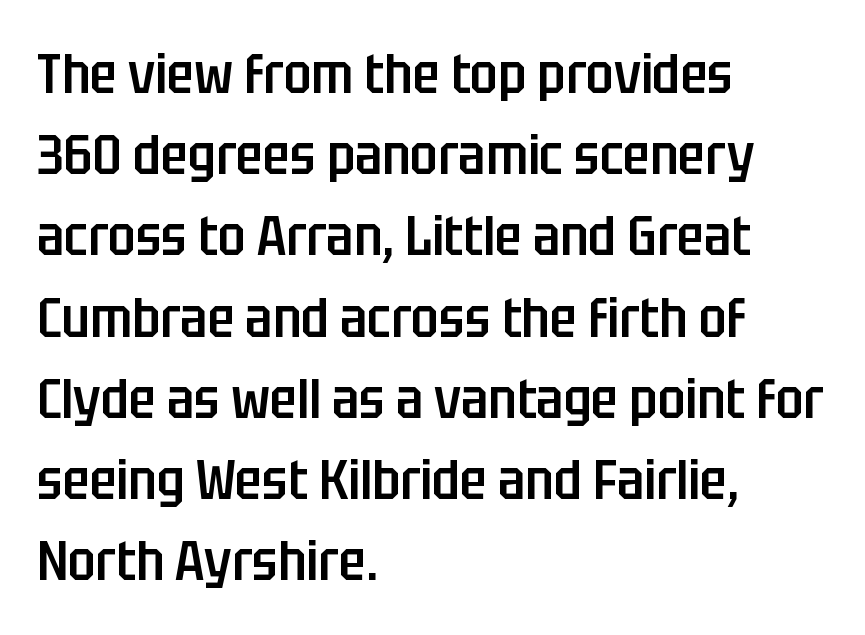
Q: Is the text bold? A: Semi-bold.
Q: Is the text italic (slanted)? A: No, it is upright.
Q: Is the typeface a serif or a sans-serif typeface? A: Sans-serif.
Q: Is the text underlined? A: No.
Q: How is the paragraph aligned? A: Left-aligned.
Q: Is the spacing between letters normal or unusually wide? A: Normal.
Q: Is the spacing between lines tight, normal or loose? A: Normal.
Q: Width (condensed, normal, or wide)? A: Condensed.
Q: Stroke contrast? A: Low.
Q: x-height? A: Large.
Q: Monospaced? A: No.
